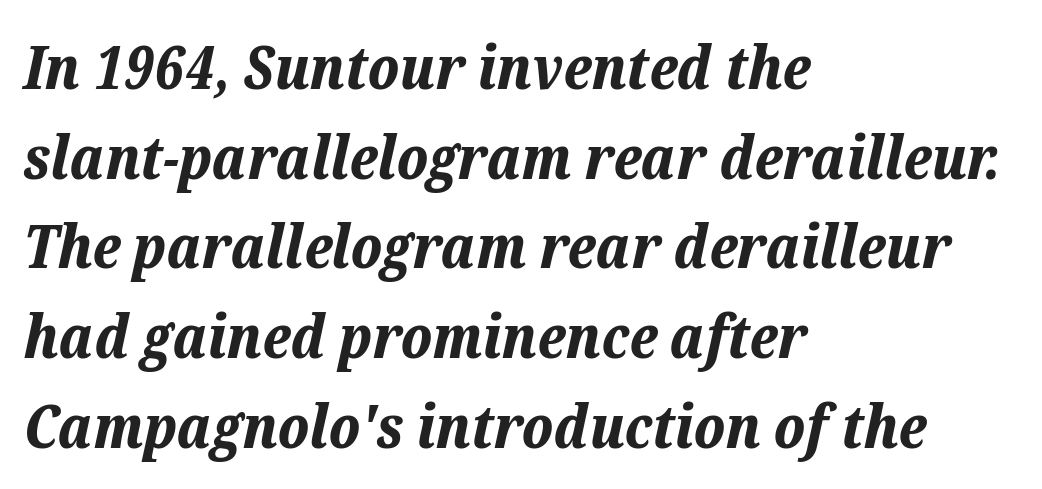
The image shows 61 px bold type, italic (leaning right); set left-aligned, normal line spacing (1.47x), normal letter spacing, not underlined; low stroke contrast and a medium x-height.
